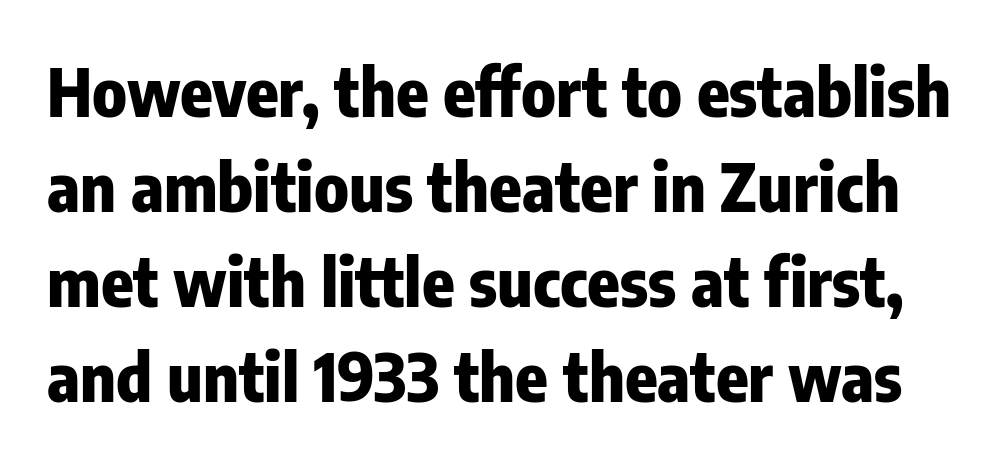
Posture: vertical. Varying glyph widths throughout — classic text-font behaviour. A dark, heavy texture on the line: the type is bold. The type family on display is of the sans-serif kind. The rendering keeps characters at their native spacing.
